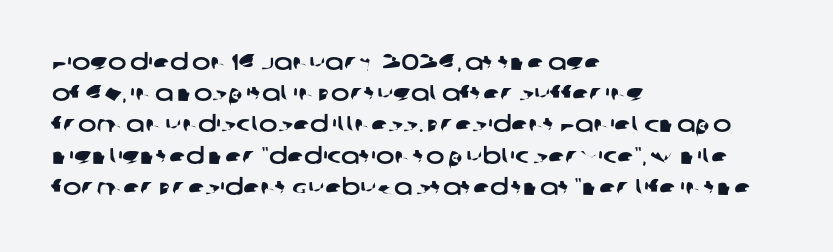
Q: Is the text underlined? A: No.
Q: How is the paragraph aligned? A: Left-aligned.
Q: Is the spacing between letters normal or unusually wide? A: Normal.
Q: Is the spacing between lines tight, normal or loose? A: Normal.
